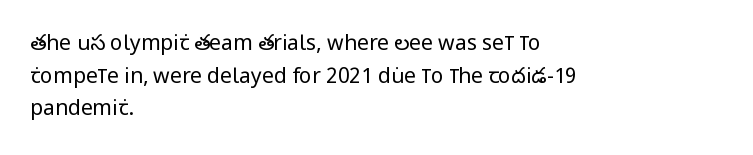
The axis of the letterforms is exactly vertical. Here the glyphs are tracked normally, forming tight word shapes. Descenders hang freely into open space. Line beginnings align vertically; line endings do not. The rows are spaced the way most documents space them.
